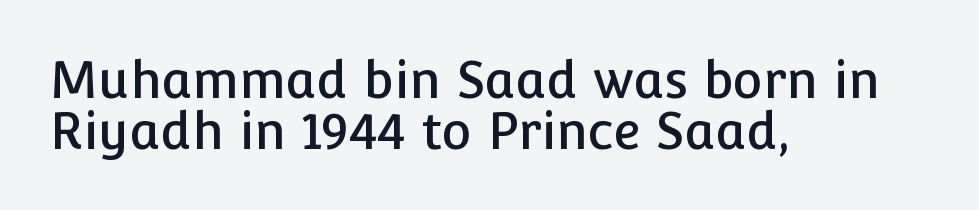
{"serif": "no", "italic": "no", "width": "normal", "stroke_contrast": "low", "x_height": "medium", "monospaced": "no", "underline": "no", "align": "left", "line_spacing": "tight", "line_spacing_ratio": 1.0, "letter_spacing": "normal", "letter_spacing_em": 0.0, "glyph_px": 51}
